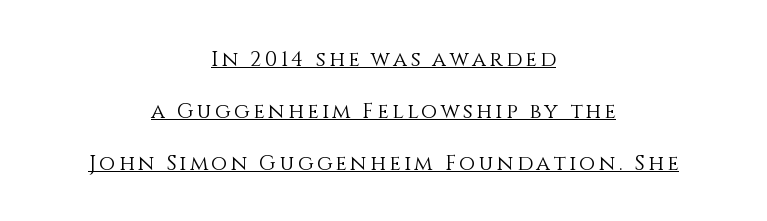
Q: Is the text bold? A: No.
Q: Is the text italic (slanted)? A: No, it is upright.
Q: Is the text underlined? A: Yes.
Q: How is the paragraph aligned? A: Centered.
Q: Is the spacing between lines tight, normal or loose? A: Loose.
